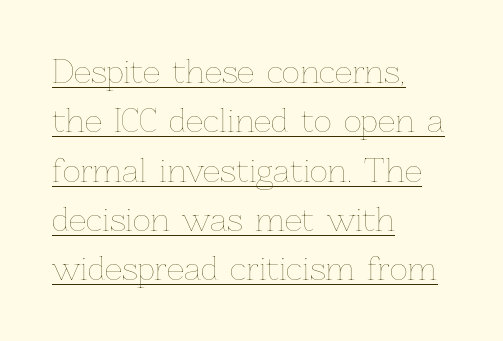
The image shows 31 px thin type, upright; set left-aligned, normal line spacing (1.59x), normal letter spacing, underlined; low stroke contrast and a medium x-height.
